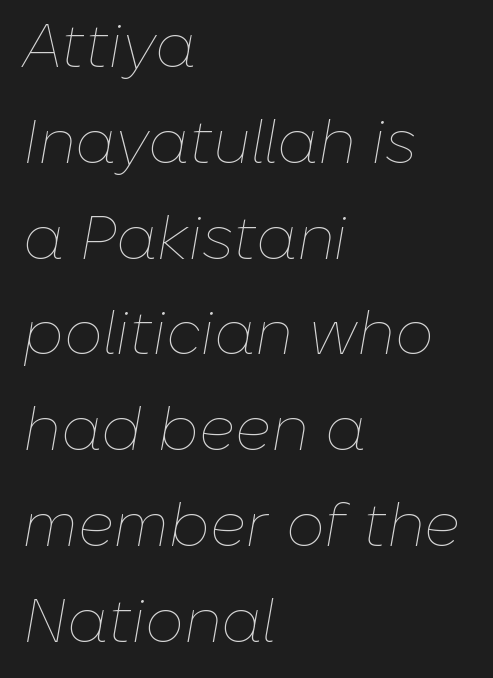
{"italic": "yes", "lean": "right", "slant_degrees": 10, "bold": "no", "weight": "thin", "width": "normal", "stroke_contrast": "low", "x_height": "medium", "monospaced": "no", "underline": "no", "align": "left", "line_spacing": "normal", "line_spacing_ratio": 1.57, "letter_spacing": "normal", "letter_spacing_em": 0.0, "glyph_px": 61}
